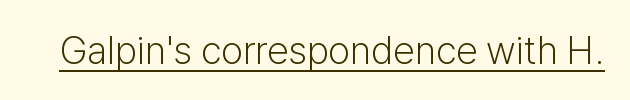
{"serif": "no", "italic": "no", "bold": "no", "weight": "light", "width": "normal", "stroke_contrast": "low", "x_height": "medium", "monospaced": "no", "underline": "yes", "letter_spacing": "normal", "letter_spacing_em": 0.0, "glyph_px": 39}
